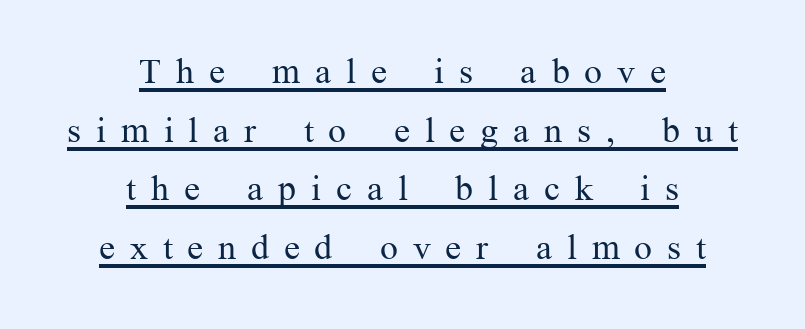
The rendering shows small feet on the letterforms — a serif design. Here the designer chose a conventional face with non-uniform glyph widths. In terms of leading, this rendering sits right in the middle. Vertical strokes here are truly vertical. Descenders here cross a horizontal rule under the line. Inter-character spacing is expanded well beyond the font's built-in metrics.
